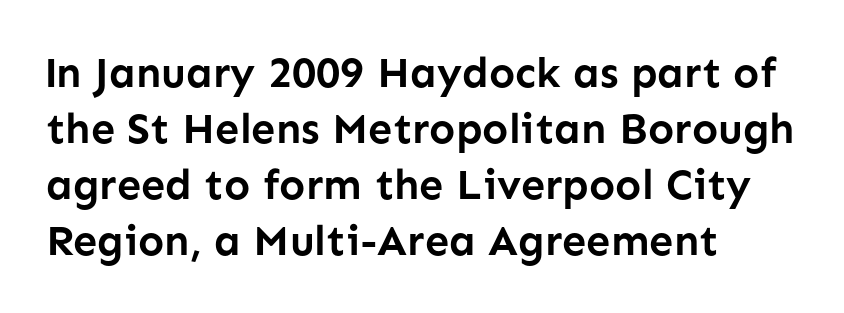
{"serif": "no", "italic": "no", "bold": "yes", "weight": "semibold", "width": "normal", "stroke_contrast": "low", "x_height": "medium", "monospaced": "no", "underline": "no", "align": "left", "line_spacing": "normal", "line_spacing_ratio": 1.3, "letter_spacing": "normal", "letter_spacing_em": 0.0, "glyph_px": 43}
